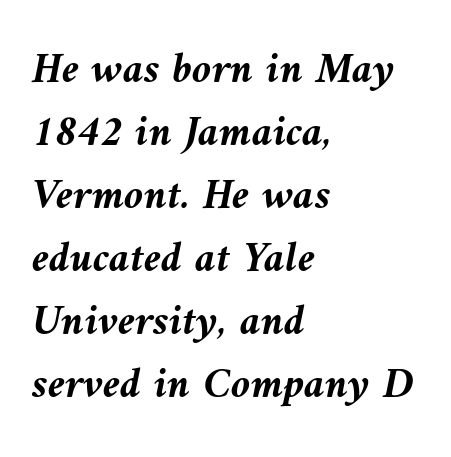
In terms of letterspacing, this is plain default setting. This sample has the flowing, uneven cadence of proportional lettering. Chunky letters — that's bold for sure. The rows are spaced the way most documents space them. The whole block is typeset with a tilt. Underlining? Definitely not there.
